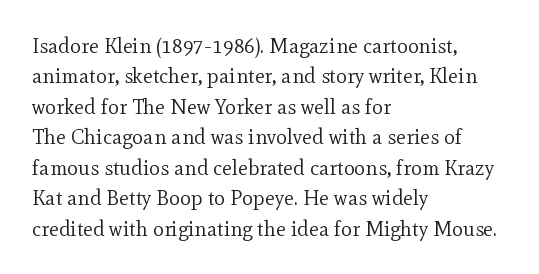
{"italic": "no", "bold": "no", "underline": "no", "align": "left", "line_spacing": "normal", "line_spacing_ratio": 1.45, "letter_spacing": "normal", "letter_spacing_em": 0.0, "glyph_px": 21}
